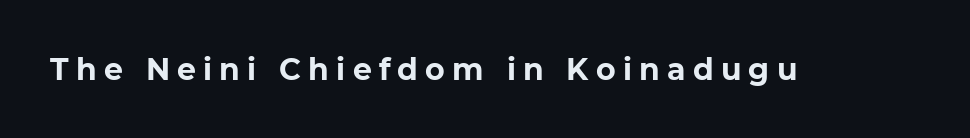
The image shows 30 px bold sans-serif type; set unusually wide letter spacing (+0.24 em), not underlined; low stroke contrast and a medium x-height.
